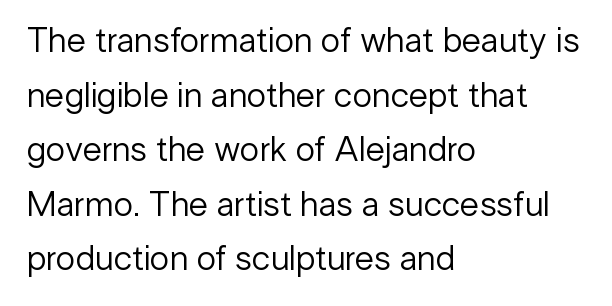
Notice how the passage keeps a crisp vertical edge on the left only. Ordinary non-slanted type is in use. The strokes carry an ordinary text weight at most. The foot of each line stays bare and open.
